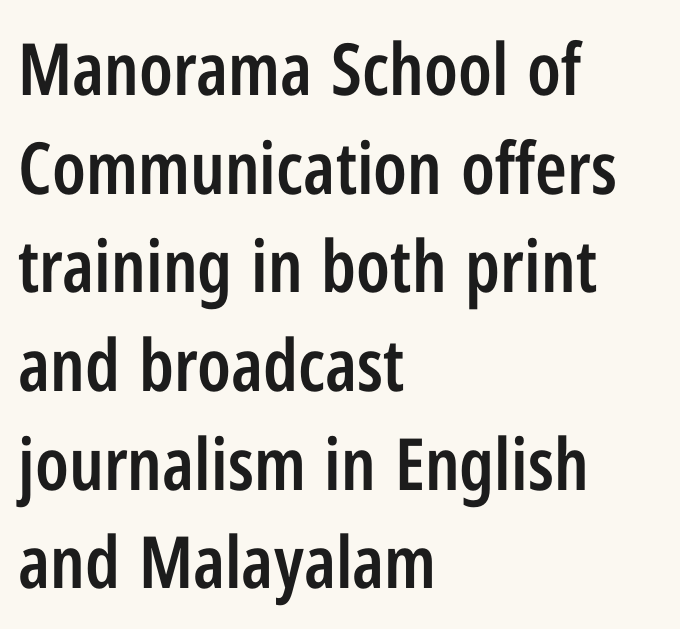
A typesetter would label this face a sans. If you drew a ruler down the left edge, every line would touch it. Does extra space separate the letters? No, they use regular spacing. Check the space under the baseline: it is left empty.
